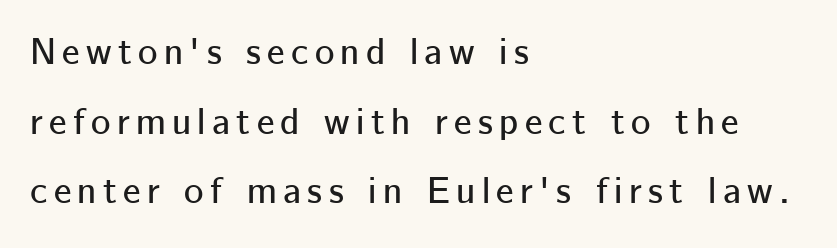
The image shows 37 px sans-serif type, upright; set left-aligned, line spacing 1.88x, not underlined; low stroke contrast and a medium x-height.
